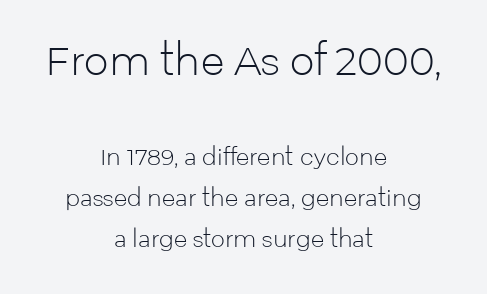
The image shows 39 px light sans-serif type, upright; set centered, line spacing 1.88x, normal letter spacing, not underlined; the first (top) block is 1.77x larger; low stroke contrast and a medium x-height.
